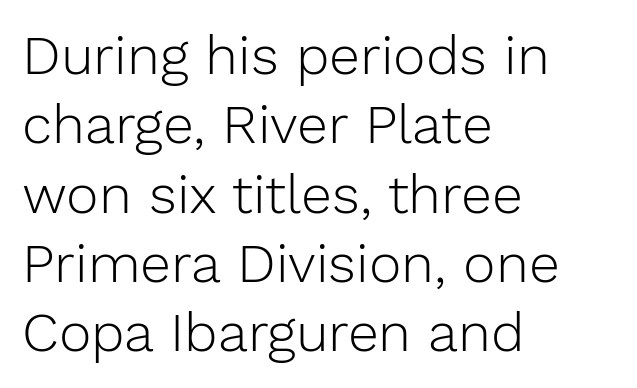
This reads as an unemphasized weight, regular at the heaviest. Proportional: the letters do not fall into vertical columns. Does the type have serifs? No, each stem ends abruptly. This sample keeps an unexceptional amount of space between lines. Spacing between characters is what you'd get straight out of the box. Upright lettering throughout.
